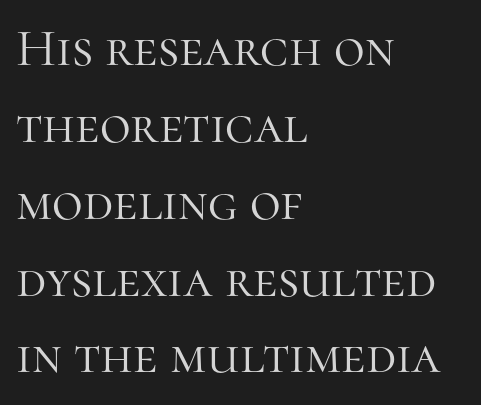
Q: Is the text bold? A: No.
Q: Is the text italic (slanted)? A: No, it is upright.
Q: Is the typeface a serif or a sans-serif typeface? A: Serif.
Q: Is the text underlined? A: No.
Q: How is the paragraph aligned? A: Left-aligned.
Q: Is the spacing between letters normal or unusually wide? A: Normal.
Q: Is the spacing between lines tight, normal or loose? A: Normal.
Q: Width (condensed, normal, or wide)? A: Normal.
Q: Stroke contrast? A: High.
Q: x-height? A: Medium.
Q: Monospaced? A: No.
